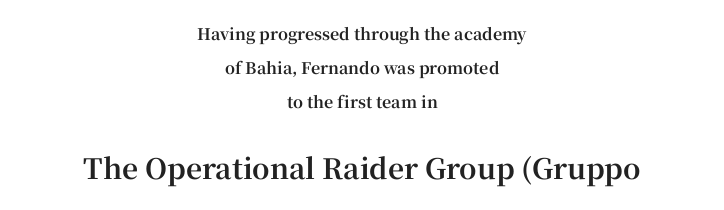
Q: Is the text bold? A: Yes.
Q: Is the text italic (slanted)? A: No, it is upright.
Q: Is the typeface a serif or a sans-serif typeface? A: Serif.
Q: Is the text underlined? A: No.
Q: How is the paragraph aligned? A: Centered.
Q: Is the spacing between letters normal or unusually wide? A: Normal.
Q: Is the spacing between lines tight, normal or loose? A: Loose.
Q: Which block of text is set in a larger size, the first (top) or the second (bottom)? A: The second (bottom) one.
Q: Width (condensed, normal, or wide)? A: Normal.
Q: Stroke contrast? A: High.
Q: x-height? A: Medium.
Q: Monospaced? A: No.
